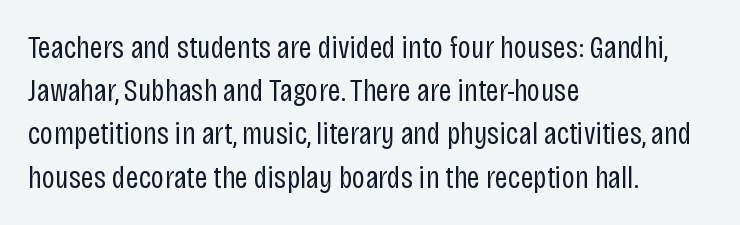
Q: Is the text bold? A: No.
Q: Is the text italic (slanted)? A: No, it is upright.
Q: Is the typeface a serif or a sans-serif typeface? A: Sans-serif.
Q: Is the text underlined? A: No.
Q: How is the paragraph aligned? A: Left-aligned.
Q: Is the spacing between letters normal or unusually wide? A: Normal.
Q: Is the spacing between lines tight, normal or loose? A: Normal.
Q: Width (condensed, normal, or wide)? A: Condensed.
Q: Stroke contrast? A: Low.
Q: x-height? A: Large.
Q: Monospaced? A: No.
